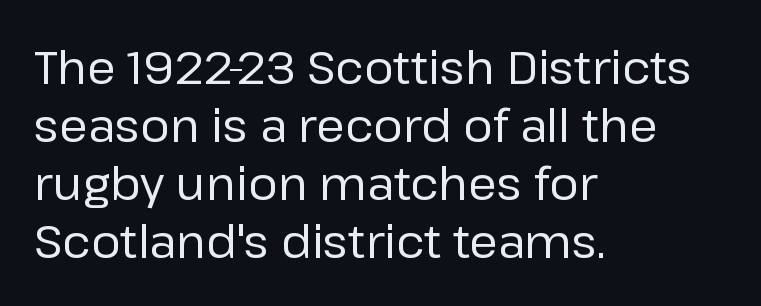
The image shows 46 px regular-weight sans-serif type, upright; set left-aligned, normal line spacing (1.26x), normal letter spacing, not underlined; low stroke contrast and a medium x-height.
